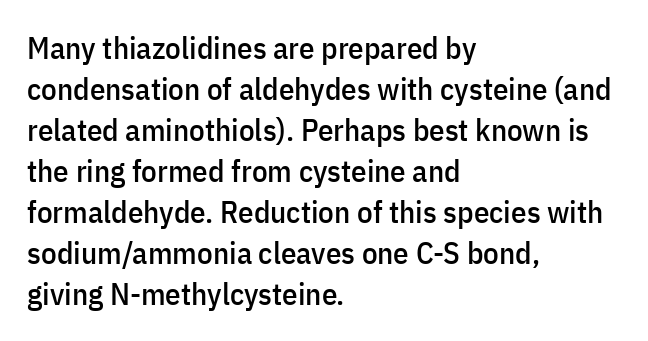
Q: Is the text italic (slanted)? A: No, it is upright.
Q: Is the typeface a serif or a sans-serif typeface? A: Sans-serif.
Q: Is the text underlined? A: No.
Q: How is the paragraph aligned? A: Left-aligned.
Q: Is the spacing between letters normal or unusually wide? A: Normal.
Q: Is the spacing between lines tight, normal or loose? A: Normal.
Q: Width (condensed, normal, or wide)? A: Condensed.
Q: Stroke contrast? A: Low.
Q: x-height? A: Medium.
Q: Monospaced? A: No.
